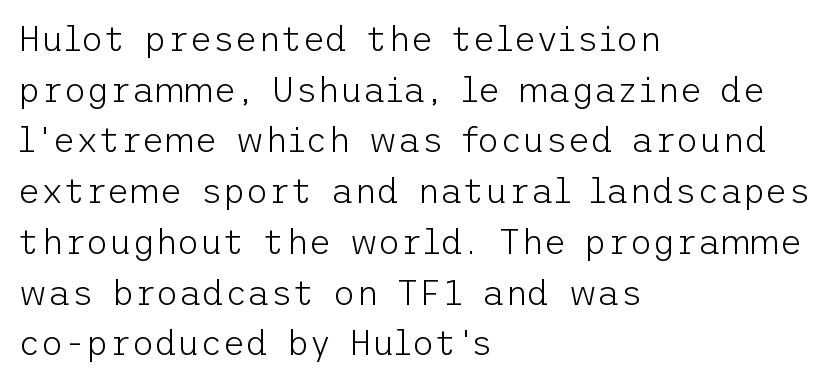
Reading down the block, your eye returns to a fixed left position each line. Plain, unruled lines of type. Honestly, the row spacing looks completely unremarkable. You can tell it's not italic because the verticals are truly vertical.
